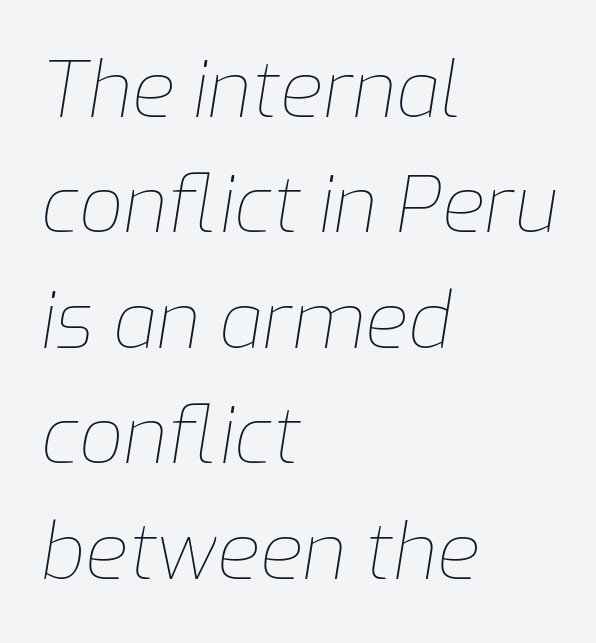
The image shows 78 px thin type, italic (leaning right); set left-aligned, normal line spacing (1.48x), normal letter spacing, not underlined; low stroke contrast and a medium x-height.
